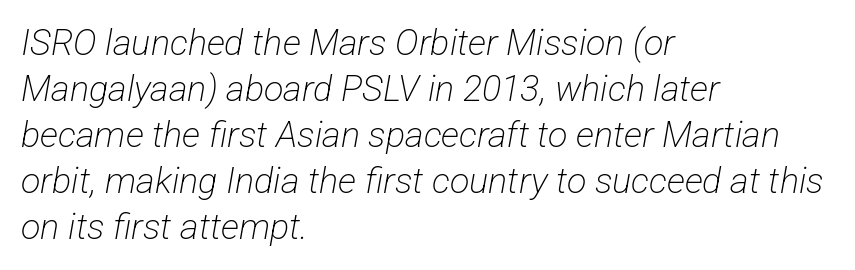
The image shows 36 px light, condensed sans-serif type; set left-aligned, normal line spacing (1.28x), normal letter spacing, not underlined; low stroke contrast and a medium x-height.
